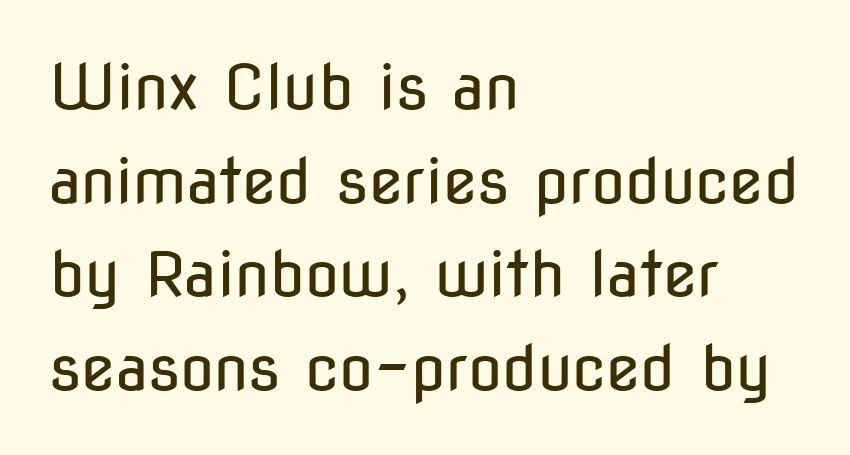
The image shows 62 px regular-weight, condensed sans-serif type, upright; set left-aligned, normal line spacing (1.51x), normal letter spacing, not underlined; low stroke contrast and a medium x-height.
